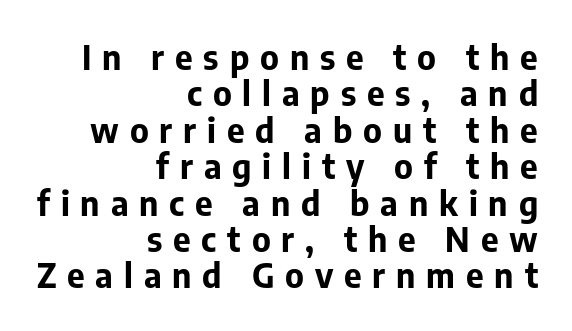
Q: Is the text bold? A: Yes.
Q: Is the text italic (slanted)? A: No, it is upright.
Q: Is the typeface a serif or a sans-serif typeface? A: Sans-serif.
Q: Is the text underlined? A: No.
Q: How is the paragraph aligned? A: Right-aligned.
Q: Is the spacing between letters normal or unusually wide? A: Unusually wide.
Q: Is the spacing between lines tight, normal or loose? A: Tight.
Q: Width (condensed, normal, or wide)? A: Normal.
Q: Stroke contrast? A: Low.
Q: x-height? A: Medium.
Q: Monospaced? A: No.
